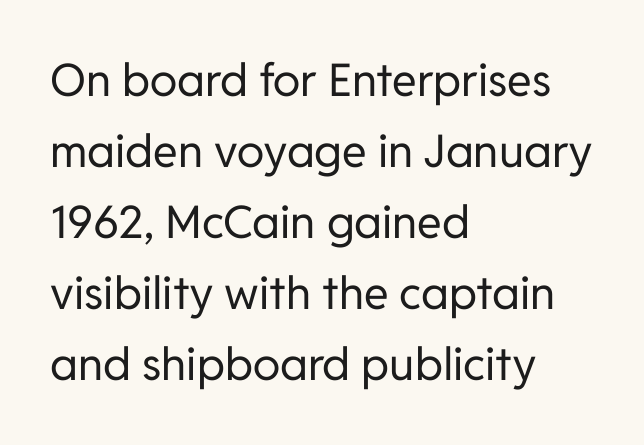
The image shows 45 px regular-weight sans-serif type, upright; set left-aligned, normal line spacing (1.58x), normal letter spacing, not underlined; low stroke contrast and a medium x-height.
